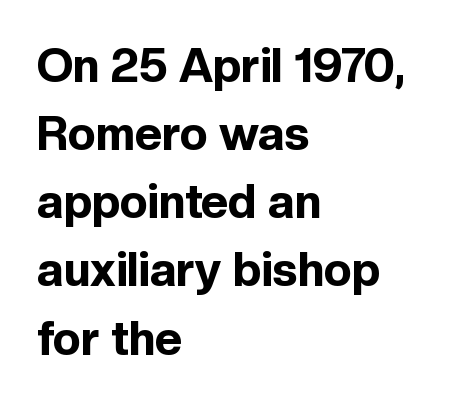
{"serif": "no", "italic": "no", "bold": "yes", "weight": "bold", "width": "normal", "x_height": "medium", "monospaced": "no", "underline": "no", "align": "left", "line_spacing": "normal", "line_spacing_ratio": 1.45, "letter_spacing": "normal", "letter_spacing_em": 0.0, "glyph_px": 47}
